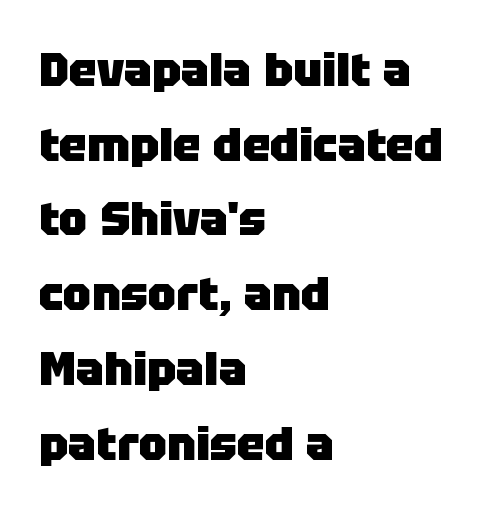
The image shows 47 px heavy sans-serif type, upright; set left-aligned, normal line spacing (1.59x), normal letter spacing, not underlined; low stroke contrast and a large x-height.
